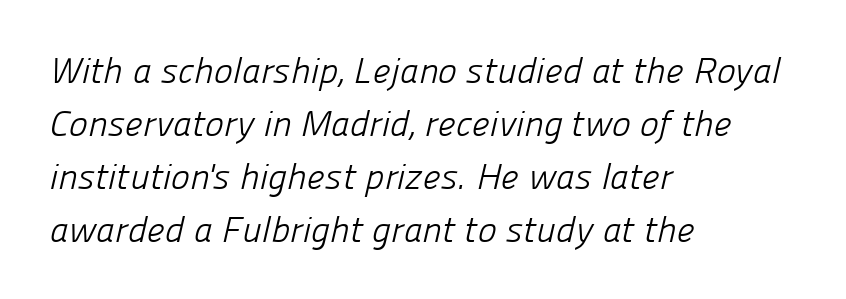
Students, note that the glyphs here touch the page at normal intervals. Glance below the letters and you will spot only blank space. Stems and bowls with no extra thickness — not bold. These lines sit exactly where default settings would place them.
